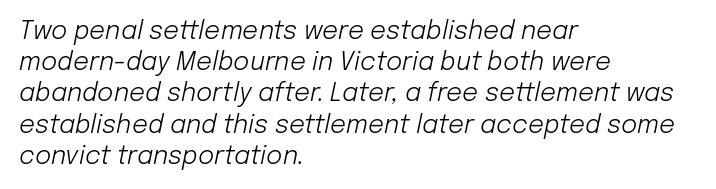
{"italic": "yes", "lean": "right", "slant_degrees": 12, "bold": "no", "underline": "no", "align": "left", "line_spacing": "normal", "line_spacing_ratio": 1.25, "letter_spacing": "normal", "letter_spacing_em": 0.0, "glyph_px": 25}
